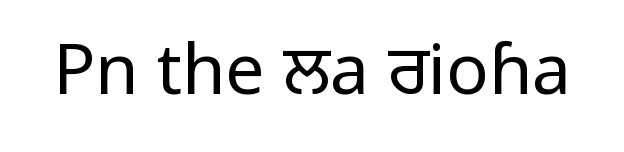
Q: Is the text bold? A: No.
Q: Is the text italic (slanted)? A: No, it is upright.
Q: Is the typeface a serif or a sans-serif typeface? A: Sans-serif.
Q: Is the text underlined? A: No.
Q: Is the spacing between letters normal or unusually wide? A: Normal.
Q: Width (condensed, normal, or wide)? A: Condensed.
Q: Stroke contrast? A: Low.
Q: x-height? A: Large.
Q: Monospaced? A: No.
